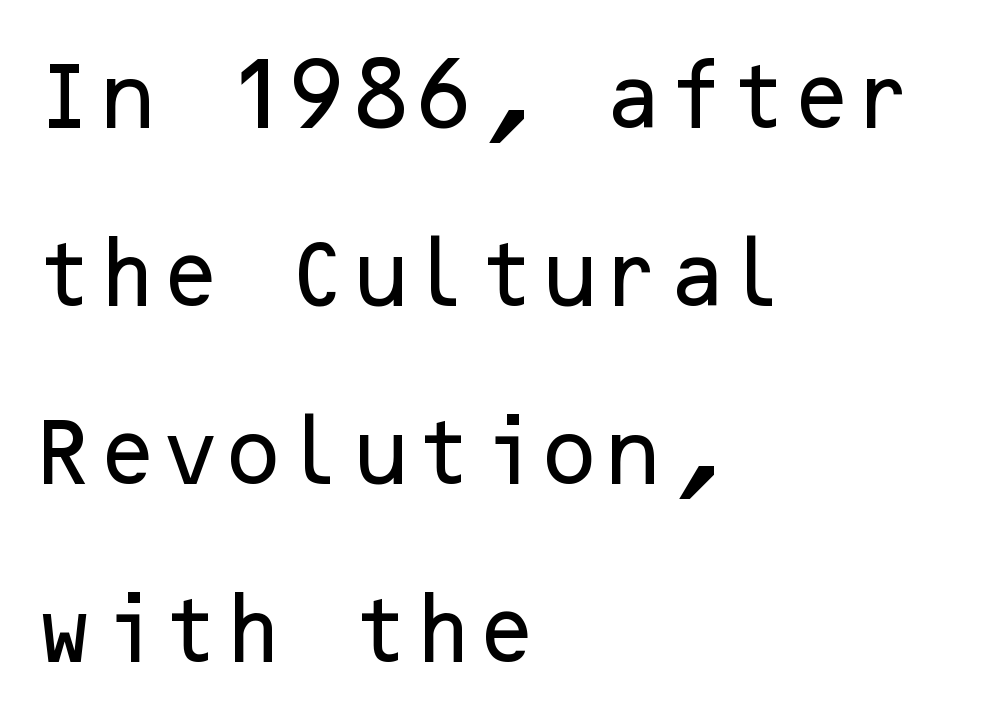
Q: Is the text italic (slanted)? A: No, it is upright.
Q: Is the typeface a serif or a sans-serif typeface? A: Sans-serif.
Q: Is the text underlined? A: No.
Q: How is the paragraph aligned? A: Left-aligned.
Q: Is the spacing between letters normal or unusually wide? A: Normal.
Q: Is the spacing between lines tight, normal or loose? A: Loose.
Q: Width (condensed, normal, or wide)? A: Normal.
Q: Stroke contrast? A: Low.
Q: x-height? A: Medium.
